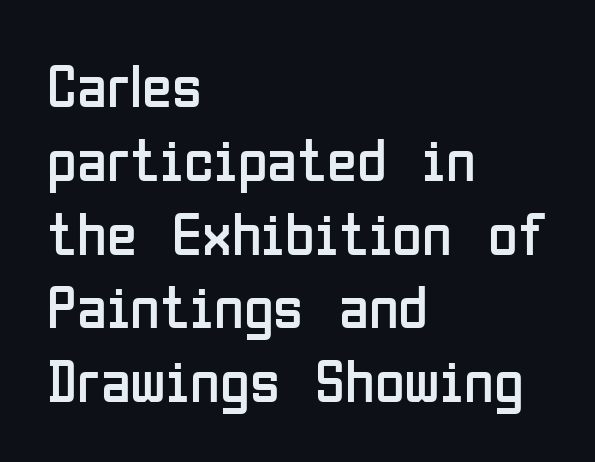
The image shows 61 px regular-weight, condensed sans-serif type, upright; set left-aligned, line spacing 1.21x, normal letter spacing, not underlined; low stroke contrast and a medium x-height.
